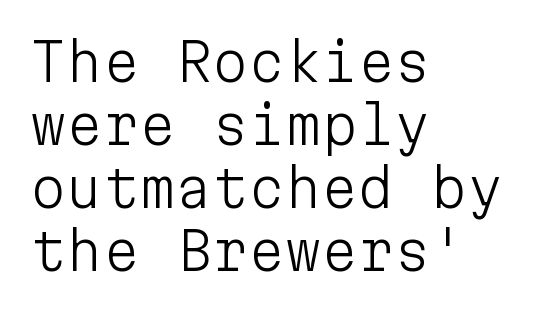
Q: Is the text bold? A: No.
Q: Is the text italic (slanted)? A: No, it is upright.
Q: Is the typeface a serif or a sans-serif typeface? A: Sans-serif.
Q: Is the text underlined? A: No.
Q: How is the paragraph aligned? A: Left-aligned.
Q: Is the spacing between letters normal or unusually wide? A: Normal.
Q: Width (condensed, normal, or wide)? A: Normal.
Q: Stroke contrast? A: Low.
Q: x-height? A: Medium.
Q: Monospaced? A: Yes.
